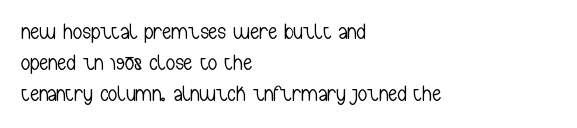
The image shows 23 px text type, upright; set left-aligned, normal line spacing (1.35x), normal letter spacing, not underlined.
